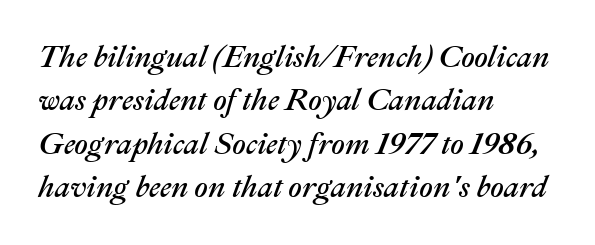
Q: Is the text italic (slanted)? A: Yes, it leans right by about 22 degrees.
Q: Is the text underlined? A: No.
Q: How is the paragraph aligned? A: Left-aligned.
Q: Is the spacing between letters normal or unusually wide? A: Normal.
Q: Is the spacing between lines tight, normal or loose? A: Normal.
Q: Width (condensed, normal, or wide)? A: Normal.
Q: Stroke contrast? A: Medium.
Q: x-height? A: Medium.
Q: Monospaced? A: No.
